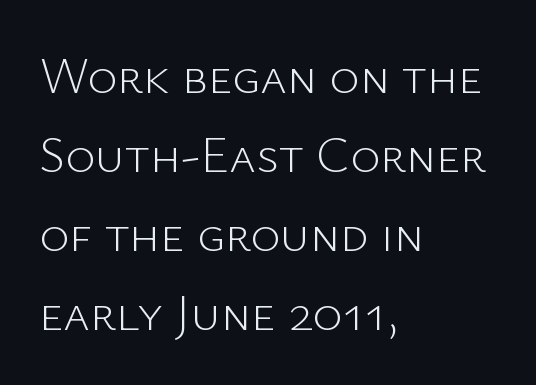
The image shows 51 px light sans-serif type, upright; set left-aligned, normal line spacing (1.55x), normal letter spacing, not underlined; low stroke contrast and a medium x-height.
